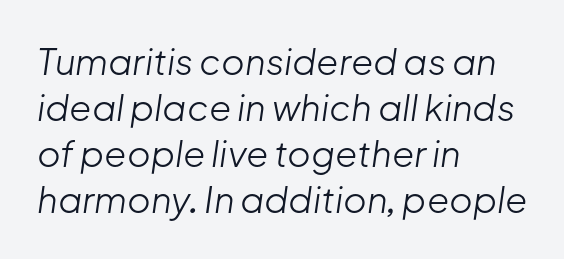
The passage shown is typed in a proportional face where columns would drift. The tracking reads as untouched default to a designer's eye. If you drew a ruler down the left edge, every line would touch it. The glyphs look as if they've been sheared to an angle. A light-to-regular cut is what we see here. Whoever set this chose a conventional vertical rhythm.
